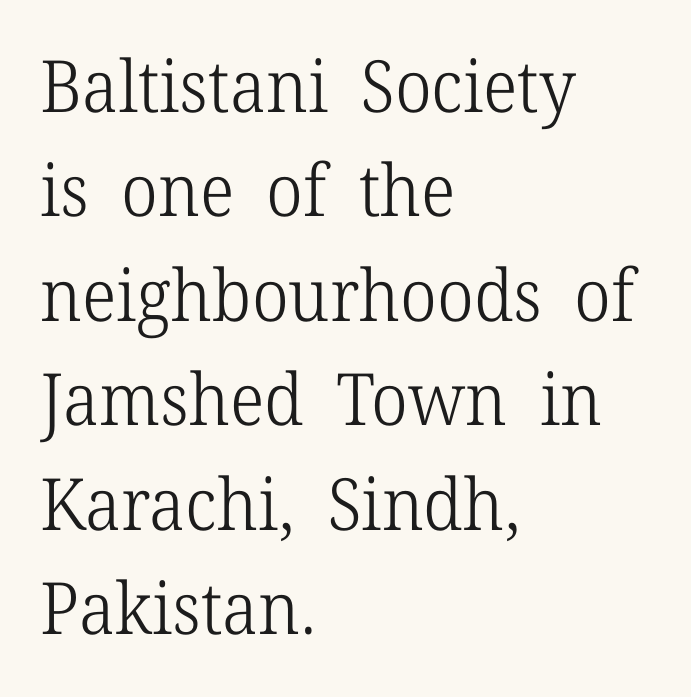
{"serif": "yes", "italic": "no", "bold": "no", "weight": "light", "width": "normal", "stroke_contrast": "low", "x_height": "medium", "monospaced": "no", "underline": "no", "align": "left", "line_spacing": "normal", "line_spacing_ratio": 1.45, "letter_spacing": "normal", "letter_spacing_em": 0.0, "glyph_px": 72}
